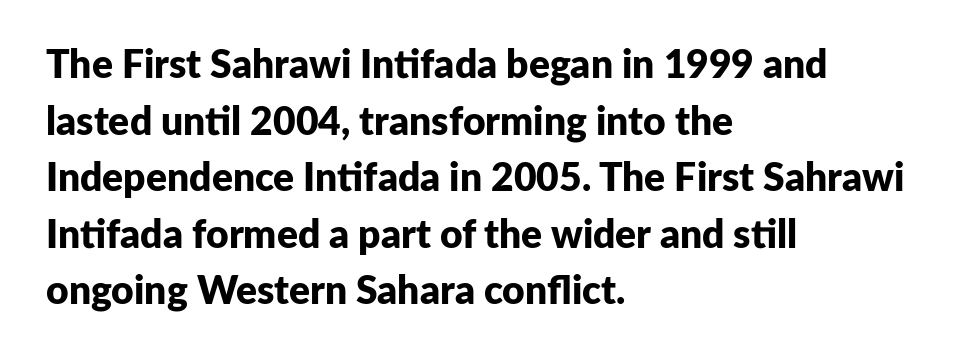
Q: Is the text bold? A: Yes.
Q: Is the text italic (slanted)? A: No, it is upright.
Q: Is the typeface a serif or a sans-serif typeface? A: Sans-serif.
Q: Is the text underlined? A: No.
Q: How is the paragraph aligned? A: Left-aligned.
Q: Is the spacing between letters normal or unusually wide? A: Normal.
Q: Is the spacing between lines tight, normal or loose? A: Normal.
Q: Width (condensed, normal, or wide)? A: Normal.
Q: Stroke contrast? A: Low.
Q: x-height? A: Medium.
Q: Monospaced? A: No.
